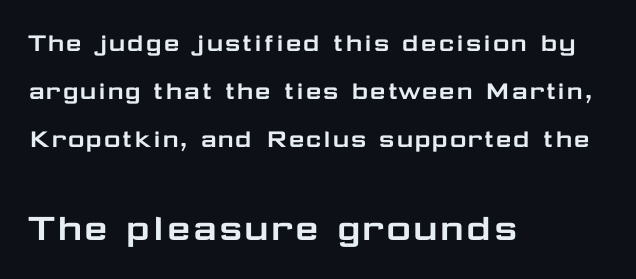
{"serif": "no", "italic": "no", "width": "wide", "stroke_contrast": "low", "x_height": "medium", "monospaced": "no", "underline": "no", "align": "left", "line_spacing": "normal", "line_spacing_ratio": 1.66, "letter_spacing": "normal", "letter_spacing_em": 0.0, "larger_block": "second", "size_ratio": 1.48, "glyph_px": 43}
